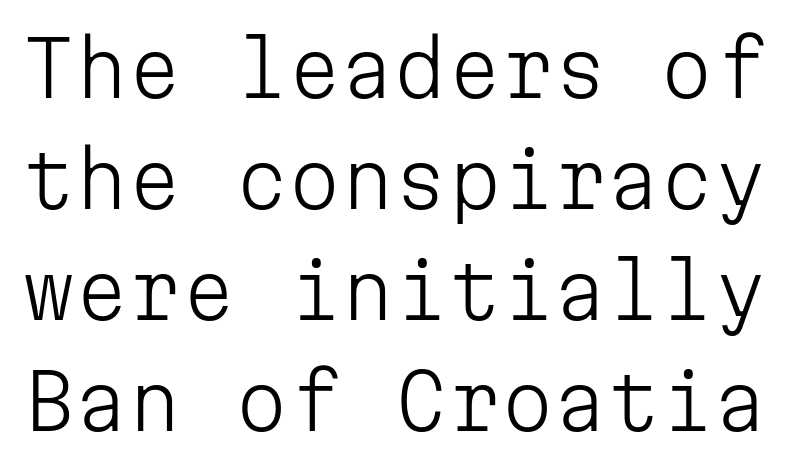
The glyphs are unaccompanied by any horizontal stroke below them. These lines are composed in type without serifs. Heft: none added — not bold. What's the leading like? Ordinary, nothing unusual. How are the letters spaced? Ordinarily, with no added tracking. This sample has the even, mechanical cadence of fixed-width lettering.
